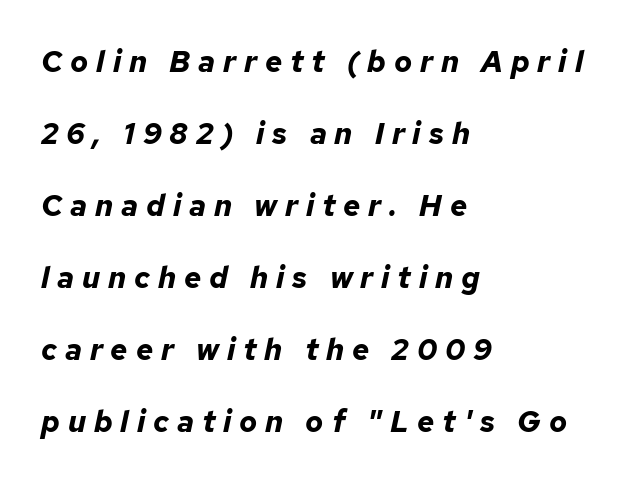
The image shows 30 px bold type, italic (leaning right); set left-aligned, loose line spacing (2.4x), unusually wide letter spacing (+0.26 em), not underlined; low stroke contrast and a medium x-height.
